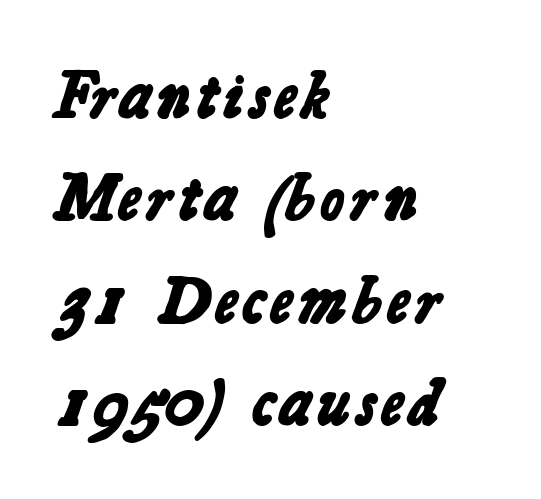
Q: Is the text bold? A: Yes.
Q: Is the typeface a serif or a sans-serif typeface? A: Sans-serif.
Q: Is the text underlined? A: No.
Q: How is the paragraph aligned? A: Left-aligned.
Q: Is the spacing between letters normal or unusually wide? A: Normal.
Q: Is the spacing between lines tight, normal or loose? A: Normal.
Q: Width (condensed, normal, or wide)? A: Normal.
Q: Stroke contrast? A: Low.
Q: x-height? A: Medium.
Q: Monospaced? A: No.
